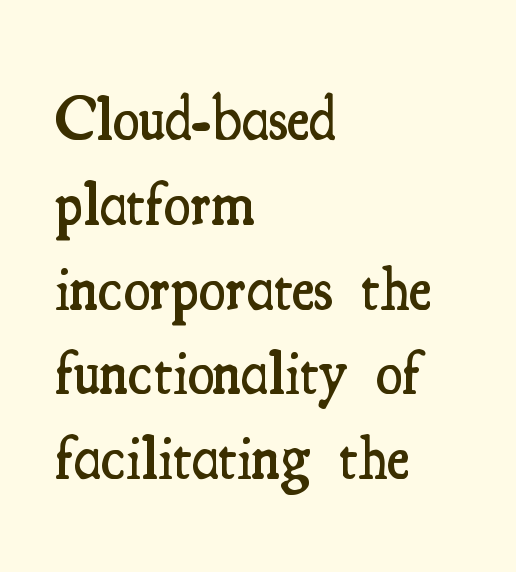
Q: Is the text bold? A: Semi-bold.
Q: Is the text italic (slanted)? A: No, it is upright.
Q: Is the typeface a serif or a sans-serif typeface? A: Serif.
Q: Is the text underlined? A: No.
Q: How is the paragraph aligned? A: Left-aligned.
Q: Is the spacing between letters normal or unusually wide? A: Normal.
Q: Is the spacing between lines tight, normal or loose? A: Normal.
Q: Width (condensed, normal, or wide)? A: Condensed.
Q: Stroke contrast? A: Medium.
Q: x-height? A: Small.
Q: Monospaced? A: No.
